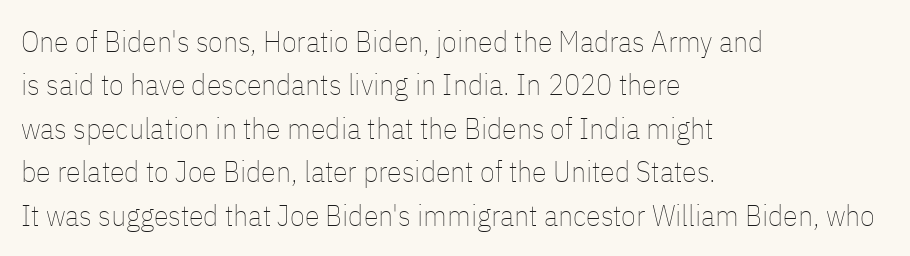
Q: Is the text bold? A: No.
Q: Is the text italic (slanted)? A: No, it is upright.
Q: Is the text underlined? A: No.
Q: How is the paragraph aligned? A: Left-aligned.
Q: Is the spacing between letters normal or unusually wide? A: Normal.
Q: Is the spacing between lines tight, normal or loose? A: Normal.
Q: Width (condensed, normal, or wide)? A: Condensed.
Q: Stroke contrast? A: Low.
Q: x-height? A: Medium.
Q: Monospaced? A: No.
